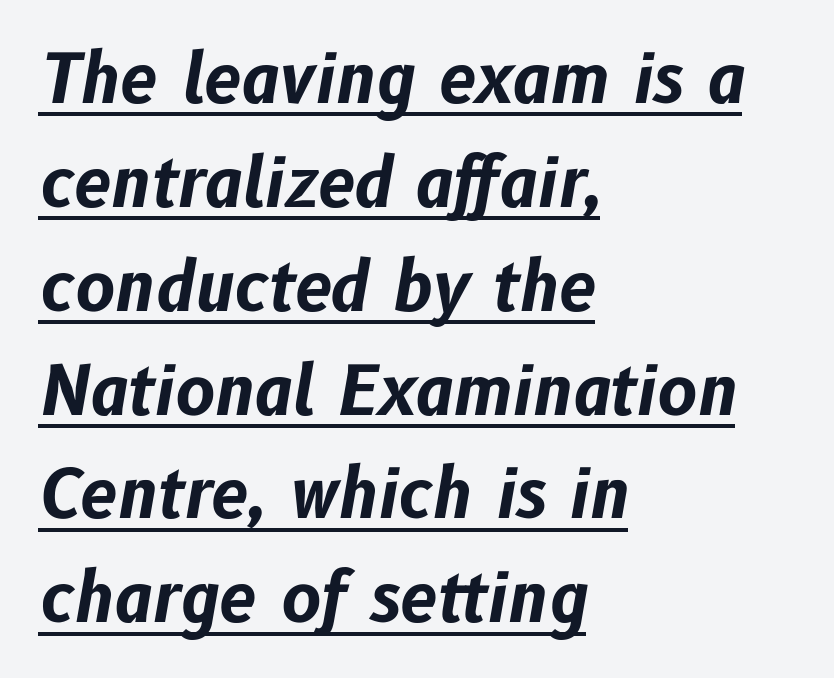
The image shows 67 px bold type, italic (leaning right); set left-aligned, normal line spacing (1.55x), normal letter spacing, underlined; low stroke contrast and a medium x-height.
